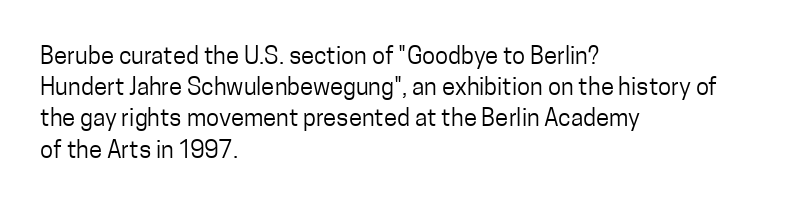
Q: Is the text bold? A: No.
Q: Is the text italic (slanted)? A: No, it is upright.
Q: Is the text underlined? A: No.
Q: How is the paragraph aligned? A: Left-aligned.
Q: Is the spacing between letters normal or unusually wide? A: Normal.
Q: Is the spacing between lines tight, normal or loose? A: Normal.
